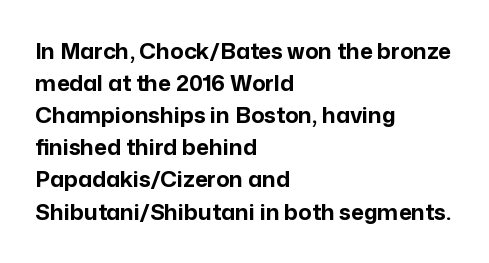
These lines were composed using upright roman letters. Bare-footed words on every line. The vertical gap from one line to the next is medium. Leftover space on each line is placed entirely after the last word. The line texture is even and compact thanks to regular tracking.
